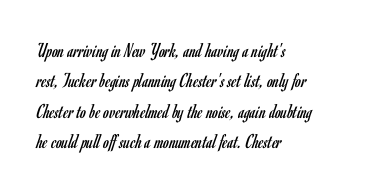
Letter spacing: default. Ink coverage per letter is moderate at most. The rag falls on the right side of this text block. Descenders are the only things crossing below the line. This block has exactly the height ordinary leading produces.
